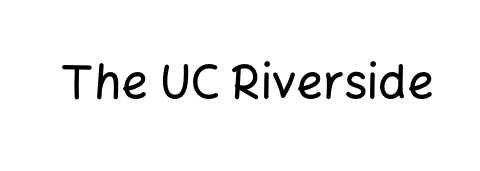
The image shows 47 px sans-serif type, upright; set normal letter spacing, not underlined; low stroke contrast and a medium x-height.
